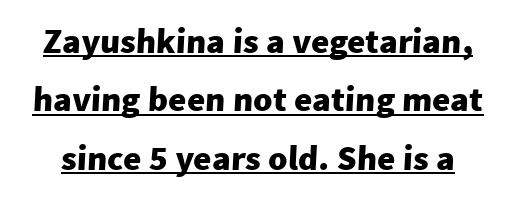
{"serif": "no", "bold": "yes", "weight": "heavy", "width": "normal", "stroke_contrast": "low", "x_height": "medium", "monospaced": "no", "underline": "yes", "line_spacing": "normal", "line_spacing_ratio": 1.67, "letter_spacing": "normal", "letter_spacing_em": 0.0, "glyph_px": 35}
